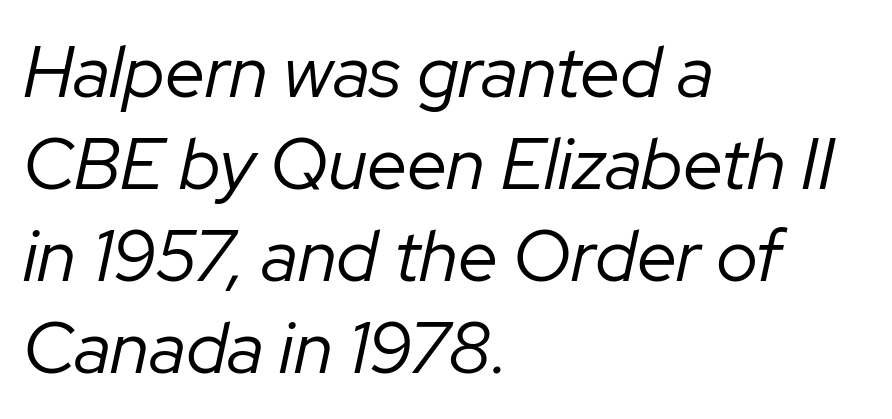
Q: Is the text bold? A: No.
Q: Is the text italic (slanted)? A: Yes, it leans right by about 12 degrees.
Q: Is the text underlined? A: No.
Q: How is the paragraph aligned? A: Left-aligned.
Q: Is the spacing between letters normal or unusually wide? A: Normal.
Q: Is the spacing between lines tight, normal or loose? A: Normal.
Q: Width (condensed, normal, or wide)? A: Normal.
Q: Stroke contrast? A: Low.
Q: x-height? A: Medium.
Q: Monospaced? A: No.
